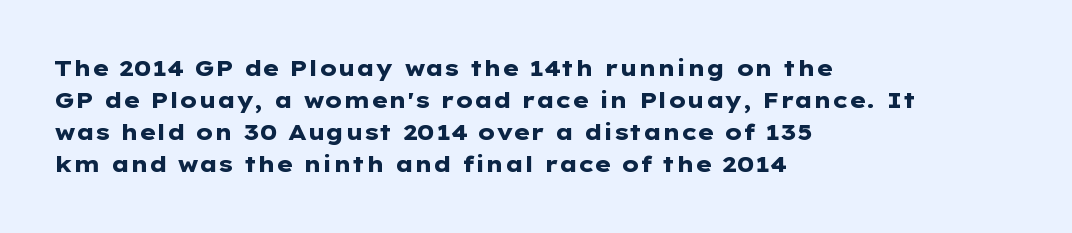
The image shows 22 px bold type, upright; set left-aligned, normal line spacing (1.46x), normal letter spacing, not underlined.
